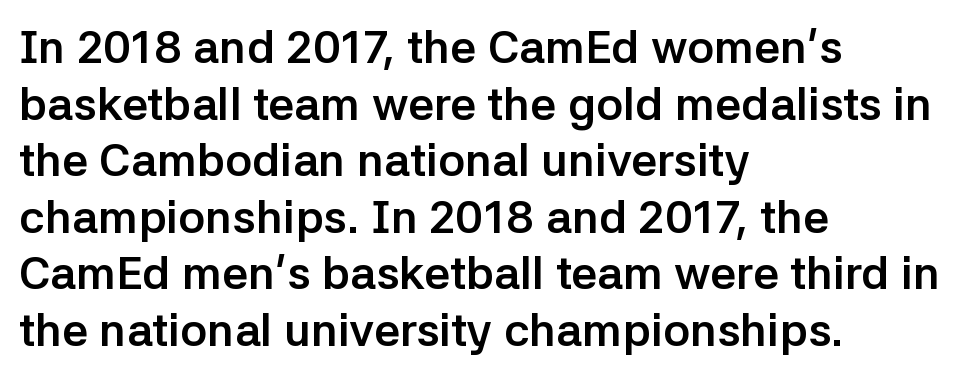
{"serif": "no", "italic": "no", "bold": "yes", "weight": "semibold", "width": "normal", "stroke_contrast": "low", "x_height": "medium", "monospaced": "no", "underline": "no", "align": "left", "line_spacing_ratio": 1.23, "letter_spacing": "normal", "letter_spacing_em": 0.0, "glyph_px": 46}
